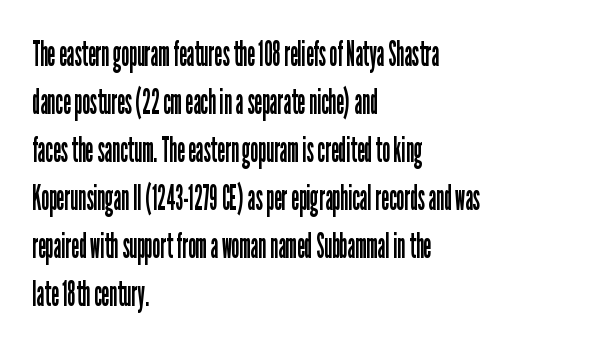
The image shows 35 px regular-weight, condensed sans-serif type, upright; set left-aligned, normal line spacing (1.37x), normal letter spacing, not underlined; low stroke contrast and a medium x-height.
